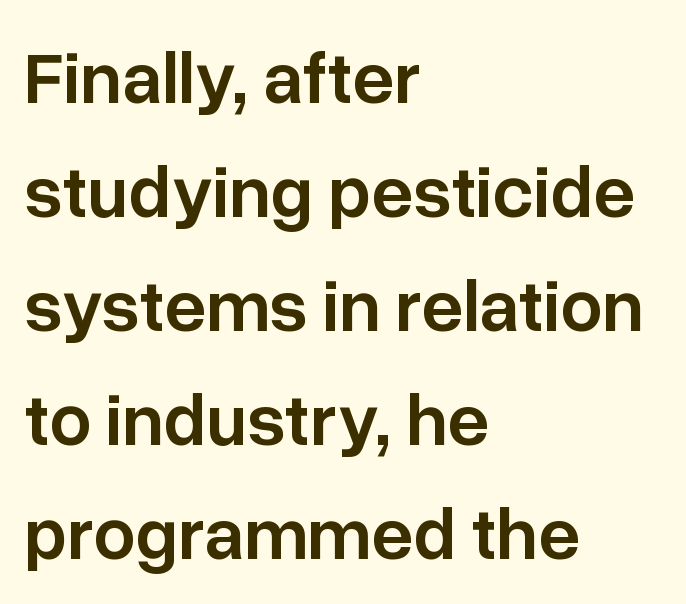
The image shows 74 px semibold sans-serif type, upright; set left-aligned, normal line spacing (1.54x), normal letter spacing, not underlined; low stroke contrast and a medium x-height.
